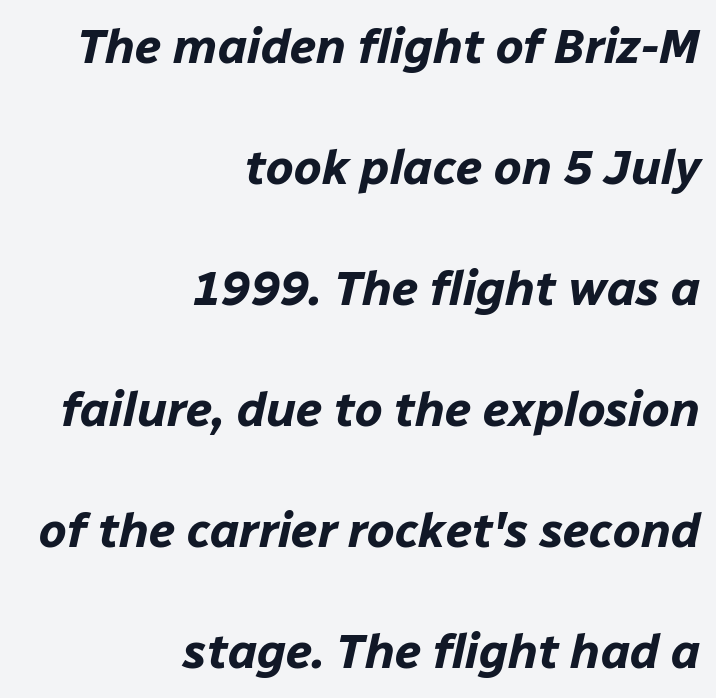
Q: Is the text bold? A: Yes.
Q: Is the text italic (slanted)? A: Yes, it leans right by about 12 degrees.
Q: Is the text underlined? A: No.
Q: How is the paragraph aligned? A: Right-aligned.
Q: Is the spacing between letters normal or unusually wide? A: Normal.
Q: Is the spacing between lines tight, normal or loose? A: Loose.
Q: Width (condensed, normal, or wide)? A: Normal.
Q: Stroke contrast? A: Low.
Q: x-height? A: Medium.
Q: Monospaced? A: No.
